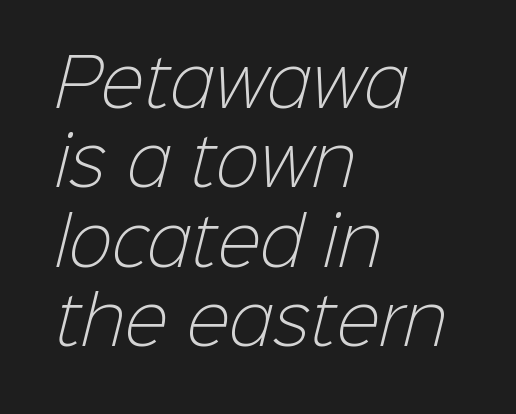
{"serif": "no", "bold": "no", "weight": "light", "width": "normal", "stroke_contrast": "low", "x_height": "medium", "monospaced": "no", "underline": "no", "align": "left", "line_spacing_ratio": 1.22, "letter_spacing": "normal", "letter_spacing_em": 0.0, "glyph_px": 65}
